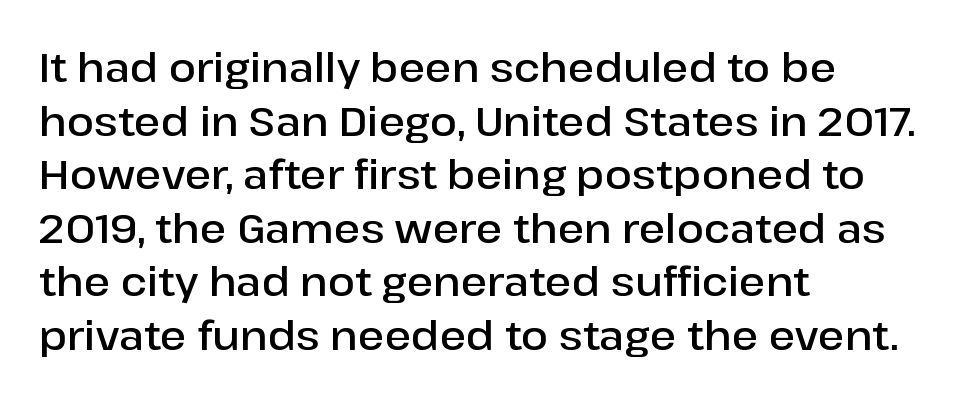
Q: Is the text bold? A: Semi-bold.
Q: Is the text italic (slanted)? A: No, it is upright.
Q: Is the typeface a serif or a sans-serif typeface? A: Sans-serif.
Q: Is the text underlined? A: No.
Q: How is the paragraph aligned? A: Left-aligned.
Q: Is the spacing between letters normal or unusually wide? A: Normal.
Q: Is the spacing between lines tight, normal or loose? A: Normal.
Q: Width (condensed, normal, or wide)? A: Normal.
Q: Stroke contrast? A: Low.
Q: x-height? A: Medium.
Q: Monospaced? A: No.
